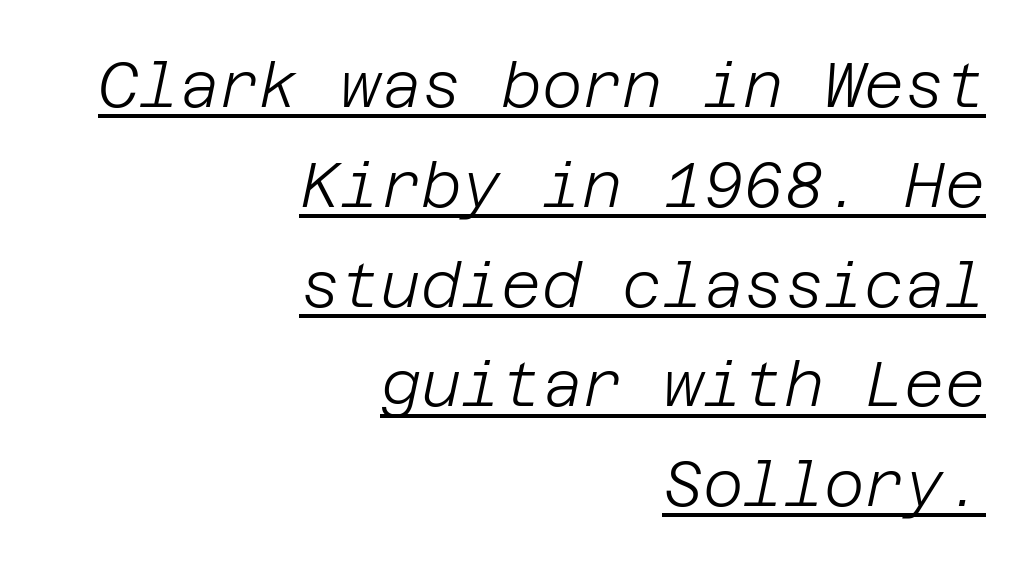
The words here are underlined. In terms of posture, this sample is oblique. These lines are set flush right with a ragged left edge. A quiet, ordinary-to-light weight characterises the typeface.
